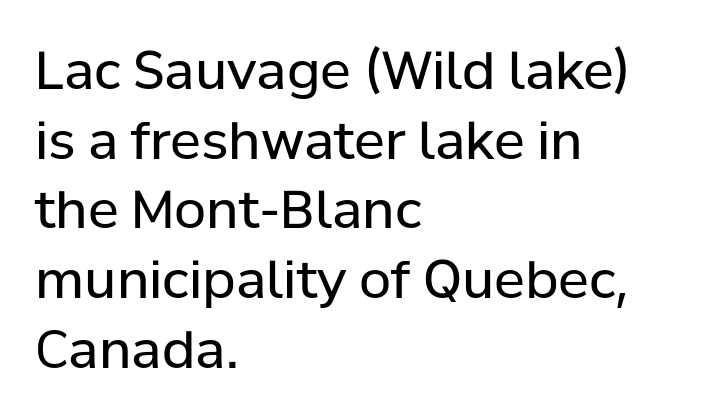
Q: Is the text bold? A: No.
Q: Is the text italic (slanted)? A: No, it is upright.
Q: Is the typeface a serif or a sans-serif typeface? A: Sans-serif.
Q: Is the text underlined? A: No.
Q: How is the paragraph aligned? A: Left-aligned.
Q: Is the spacing between letters normal or unusually wide? A: Normal.
Q: Is the spacing between lines tight, normal or loose? A: Normal.
Q: Width (condensed, normal, or wide)? A: Normal.
Q: Stroke contrast? A: Low.
Q: x-height? A: Medium.
Q: Monospaced? A: No.
